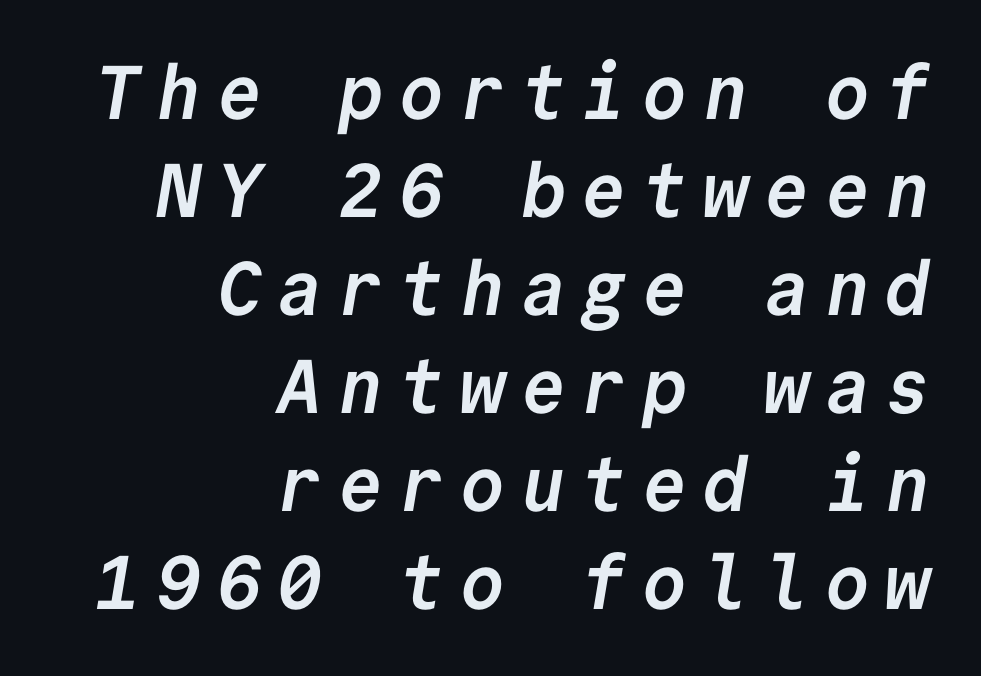
Q: Is the text bold? A: Yes.
Q: Is the typeface a serif or a sans-serif typeface? A: Sans-serif.
Q: Is the text underlined? A: No.
Q: How is the paragraph aligned? A: Right-aligned.
Q: Is the spacing between letters normal or unusually wide? A: Unusually wide.
Q: Is the spacing between lines tight, normal or loose? A: Normal.
Q: Width (condensed, normal, or wide)? A: Normal.
Q: Stroke contrast? A: Low.
Q: x-height? A: Medium.
Q: Monospaced? A: Yes.
